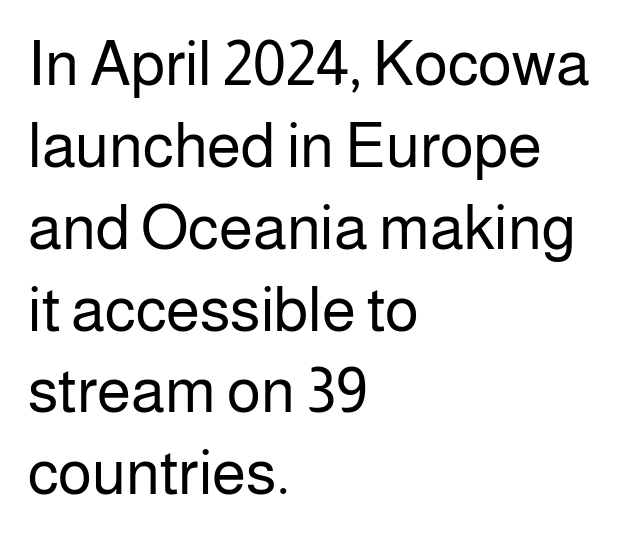
Q: Is the text bold? A: No.
Q: Is the text italic (slanted)? A: No, it is upright.
Q: Is the typeface a serif or a sans-serif typeface? A: Sans-serif.
Q: Is the text underlined? A: No.
Q: How is the paragraph aligned? A: Left-aligned.
Q: Is the spacing between letters normal or unusually wide? A: Normal.
Q: Is the spacing between lines tight, normal or loose? A: Normal.
Q: Width (condensed, normal, or wide)? A: Normal.
Q: Stroke contrast? A: Low.
Q: x-height? A: Medium.
Q: Monospaced? A: No.
